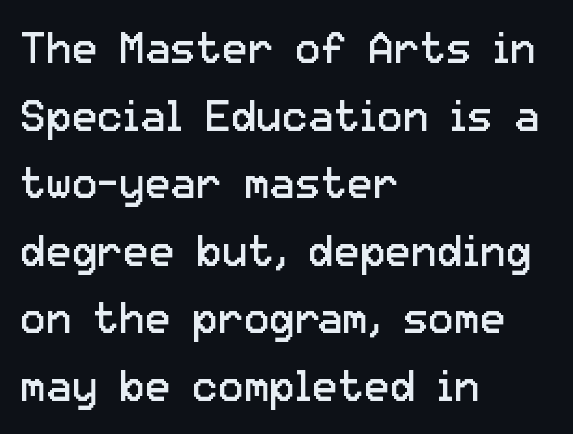
{"serif": "no", "italic": "no", "bold": "no", "weight": "regular", "width": "normal", "stroke_contrast": "low", "x_height": "medium", "monospaced": "no", "underline": "no", "align": "left", "line_spacing": "normal", "line_spacing_ratio": 1.57, "letter_spacing": "normal", "letter_spacing_em": 0.0, "glyph_px": 43}
